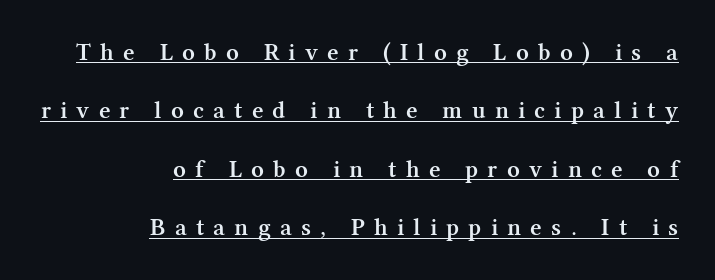
Ordinary non-slanted type is in use. The letters are semibold — heavier than regular but short of a full bold. Does the leading feel generous? Absolutely, it's lavish. Characters follow at a spacing far wider than the type designer built in. The rag falls on the left side of this text block.
